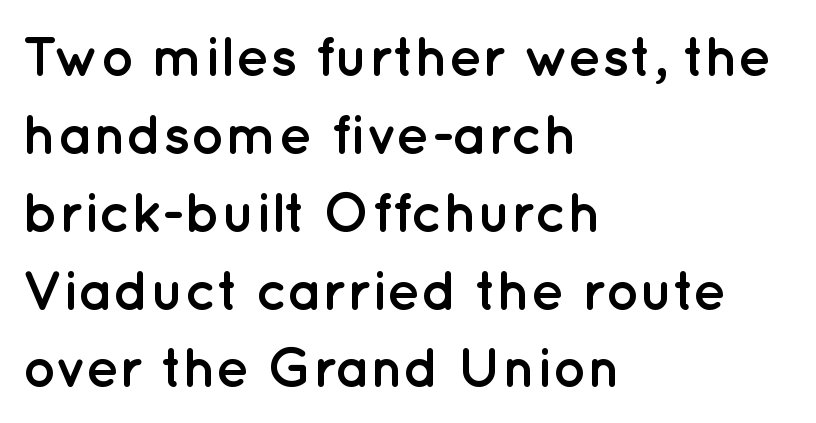
{"serif": "no", "italic": "no", "bold": "yes", "weight": "semibold", "width": "normal", "stroke_contrast": "low", "x_height": "medium", "monospaced": "no", "underline": "no", "align": "left", "line_spacing": "normal", "line_spacing_ratio": 1.39, "letter_spacing": "normal", "letter_spacing_em": 0.0, "glyph_px": 56}
